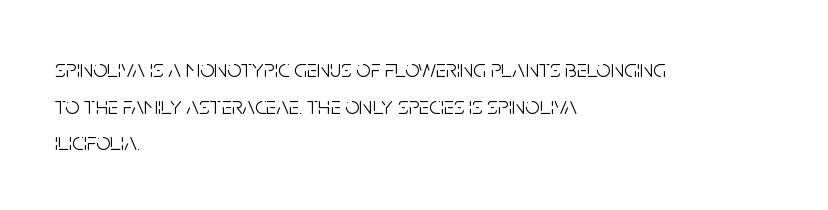
Weight: in the light-to-regular range. In CSS terms this would be text-align: left. The letters stand straight up with perfectly vertical stems. Each new line begins a customary step beneath the previous one. Characters follow at the spacing the type designer built in.
